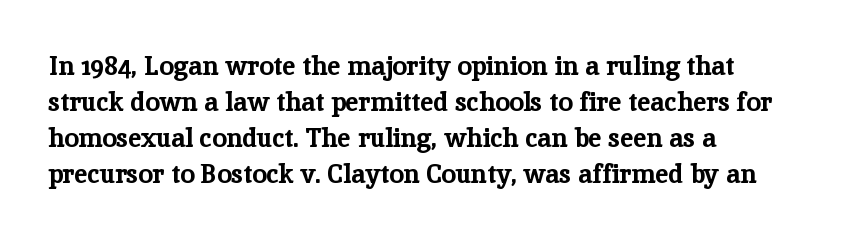
The image shows 26 px bold type, upright; set left-aligned, normal line spacing (1.39x), normal letter spacing, not underlined.
